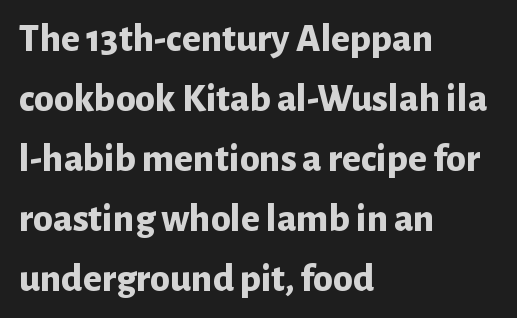
Evenly set lines give the paragraph a standard silhouette. Does the lettering tilt? It doesn't — this is upright. Heft: maximum for text — a bold. These lines stack with their left ends in a neat column. Spacing between characters is what you'd get straight out of the box.
